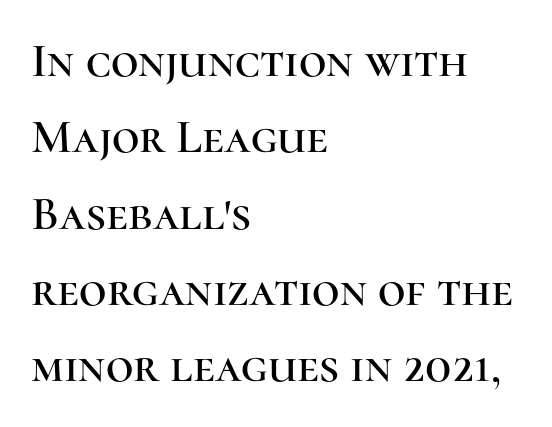
{"serif": "yes", "italic": "no", "width": "normal", "stroke_contrast": "high", "x_height": "medium", "monospaced": "no", "underline": "no", "align": "left", "line_spacing": "normal", "line_spacing_ratio": 1.59, "letter_spacing": "normal", "letter_spacing_em": 0.0, "glyph_px": 48}
